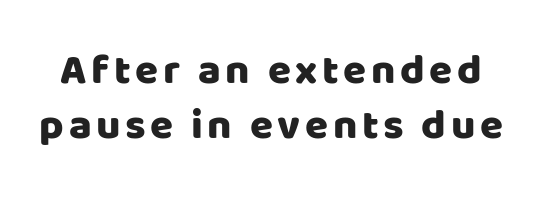
{"serif": "no", "italic": "no", "width": "normal", "stroke_contrast": "low", "x_height": "large", "monospaced": "no", "underline": "no", "line_spacing": "normal", "line_spacing_ratio": 1.31, "glyph_px": 42}
